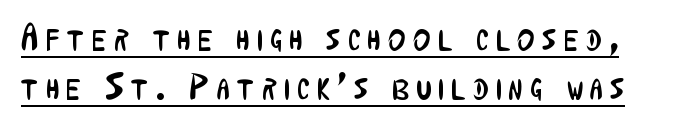
Q: Is the text bold? A: No.
Q: Is the text italic (slanted)? A: No, it is upright.
Q: Is the typeface a serif or a sans-serif typeface? A: Sans-serif.
Q: Is the text underlined? A: Yes.
Q: Is the spacing between letters normal or unusually wide? A: Unusually wide.
Q: Is the spacing between lines tight, normal or loose? A: Normal.
Q: Width (condensed, normal, or wide)? A: Condensed.
Q: Stroke contrast? A: Low.
Q: x-height? A: Medium.
Q: Monospaced? A: No.
